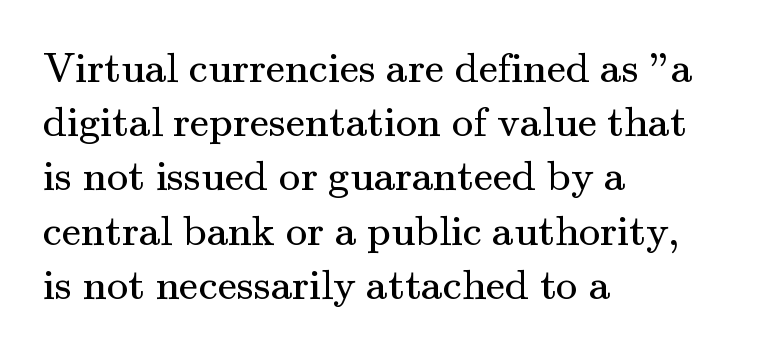
Ascenders rise straight up at ninety degrees. Does the type have serifs? Yes, each stem ends in a small foot. The space beneath each line is pristine and unruled. Regular leading. Look at the tracking — it's just the regular setting, nothing added. A light-to-regular cut is what we see here.
